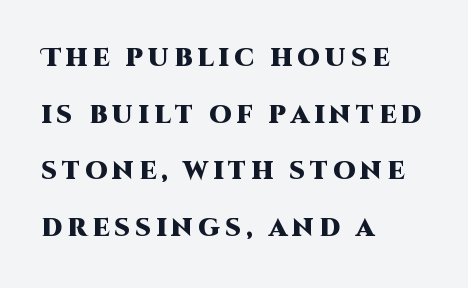
{"italic": "no", "bold": "yes", "underline": "no", "align": "left", "line_spacing": "loose", "line_spacing_ratio": 2.27, "letter_spacing": "wide", "letter_spacing_em": 0.2, "glyph_px": 25}
